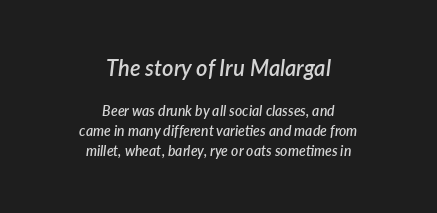
{"italic": "yes", "lean": "right", "slant_degrees": 7, "bold": "semi", "underline": "no", "align": "center", "line_spacing": "normal", "line_spacing_ratio": 1.4, "letter_spacing": "normal", "letter_spacing_em": 0.0, "larger_block": "first", "size_ratio": 1.57, "glyph_px": 22}
